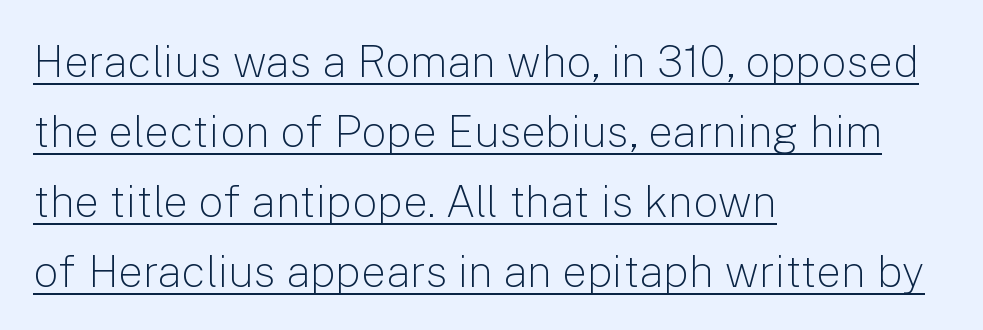
A quiet, ordinary-to-light weight characterises the typeface. Is this a fixed-width face? No — the glyphs have proportional, varying widths. Each line starts at the same left margin while the right side varies. Caption: standard tracking, unaltered.
